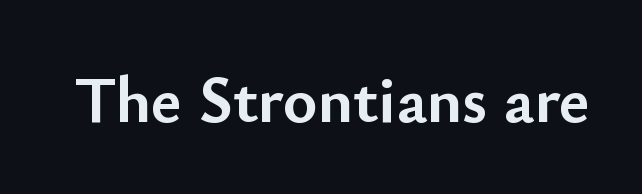
{"serif": "no", "italic": "no", "bold": "yes", "weight": "semibold", "width": "normal", "stroke_contrast": "low", "x_height": "small", "monospaced": "no", "underline": "no", "letter_spacing": "normal", "letter_spacing_em": 0.0, "glyph_px": 66}
